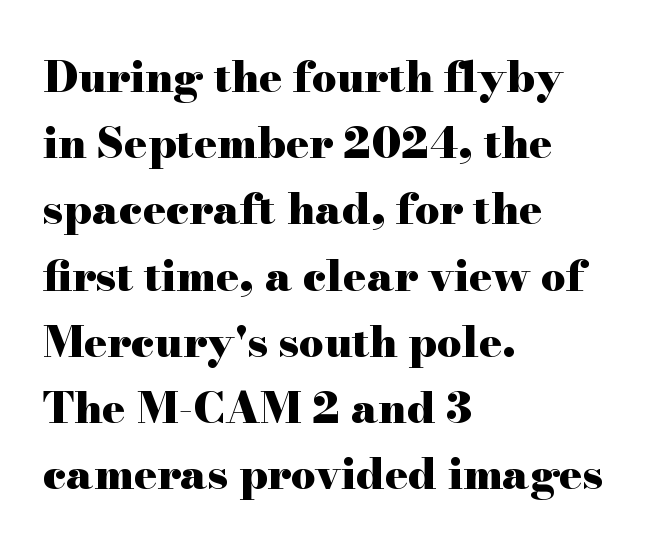
Heft: maximum for text — a bold. This is roman type, the default non-slanted kind. Leading matches the norm, producing a regular column. Default kerning and tracking; the words read as compact shapes. The ragged edge is on the right, which tells us the setting is flush left.
